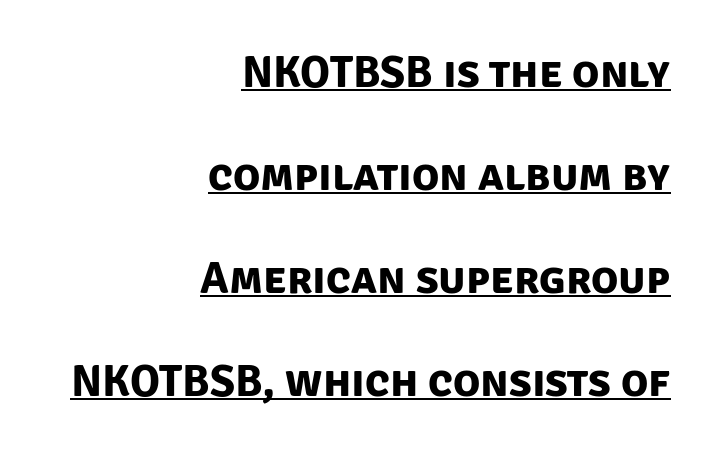
The image shows 45 px bold sans-serif type; set right-aligned, loose line spacing (2.29x), normal letter spacing, underlined; low stroke contrast and a large x-height.
